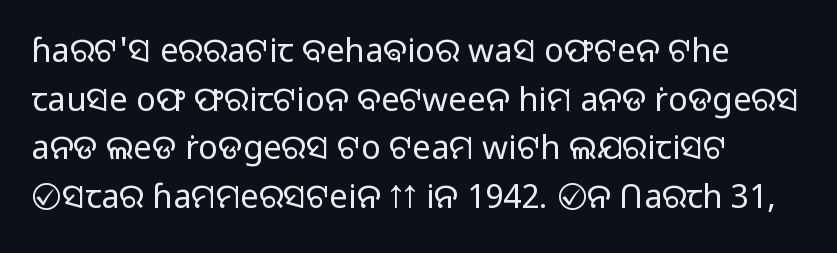
The image shows 33 px light sans-serif type, upright; set left-aligned, normal line spacing (1.47x), normal letter spacing, not underlined; low stroke contrast and a medium x-height.
